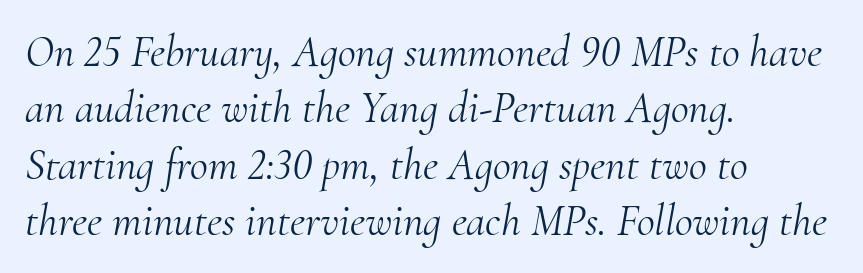
Q: Is the text bold? A: No.
Q: Is the text italic (slanted)? A: Yes, it leans right by about 10 degrees.
Q: Is the typeface a serif or a sans-serif typeface? A: Serif.
Q: Is the text underlined? A: No.
Q: How is the paragraph aligned? A: Left-aligned.
Q: Is the spacing between letters normal or unusually wide? A: Normal.
Q: Is the spacing between lines tight, normal or loose? A: Normal.
Q: Width (condensed, normal, or wide)? A: Normal.
Q: Stroke contrast? A: Medium.
Q: x-height? A: Small.
Q: Monospaced? A: No.
